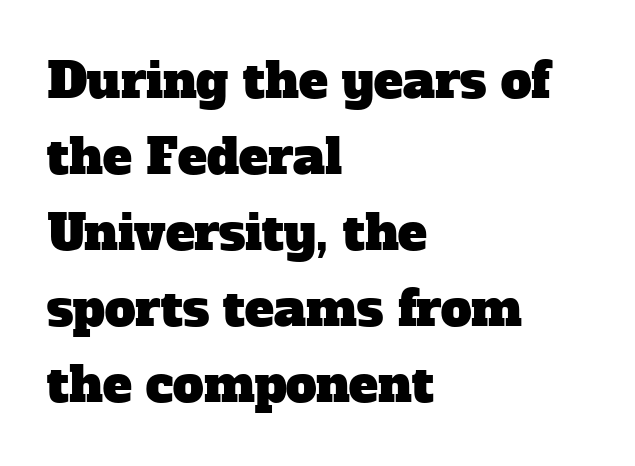
{"serif": "yes", "width": "normal", "stroke_contrast": "low", "x_height": "medium", "monospaced": "no", "underline": "no", "align": "left", "line_spacing": "normal", "line_spacing_ratio": 1.55, "letter_spacing": "normal", "letter_spacing_em": 0.0, "glyph_px": 49}
